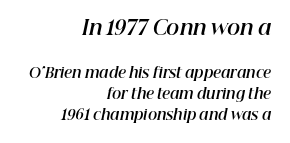
{"italic": "yes", "lean": "right", "slant_degrees": 12, "bold": "yes", "underline": "no", "align": "right", "line_spacing": "normal", "line_spacing_ratio": 1.53, "letter_spacing": "normal", "letter_spacing_em": 0.0, "larger_block": "first", "size_ratio": 1.43, "glyph_px": 20}
